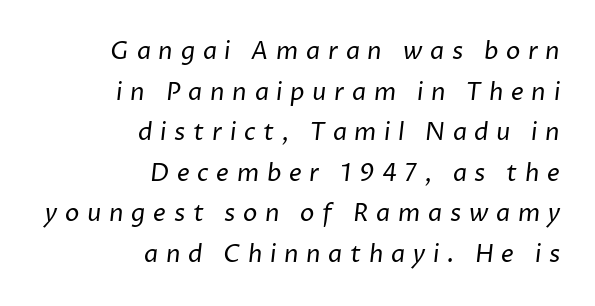
Q: Is the text bold? A: No.
Q: Is the text underlined? A: No.
Q: How is the paragraph aligned? A: Right-aligned.
Q: Is the spacing between letters normal or unusually wide? A: Unusually wide.
Q: Is the spacing between lines tight, normal or loose? A: Normal.
